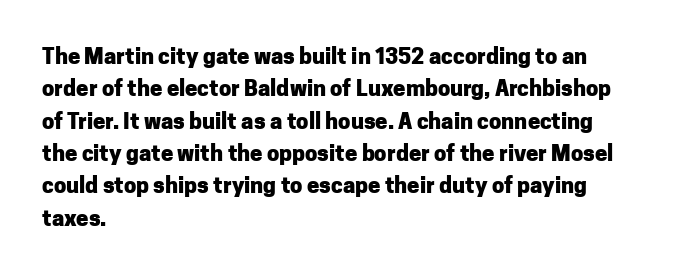
{"italic": "no", "bold": "yes", "underline": "no", "align": "left", "line_spacing": "normal", "line_spacing_ratio": 1.47, "letter_spacing": "normal", "letter_spacing_em": 0.0, "glyph_px": 22}
